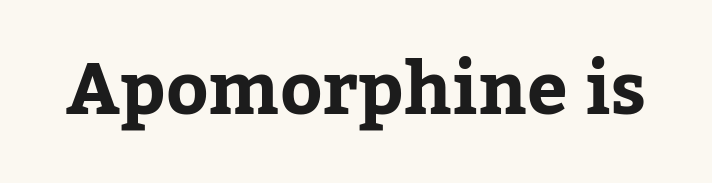
The image shows 72 px serif type, upright; set normal letter spacing, not underlined; low stroke contrast and a medium x-height.
